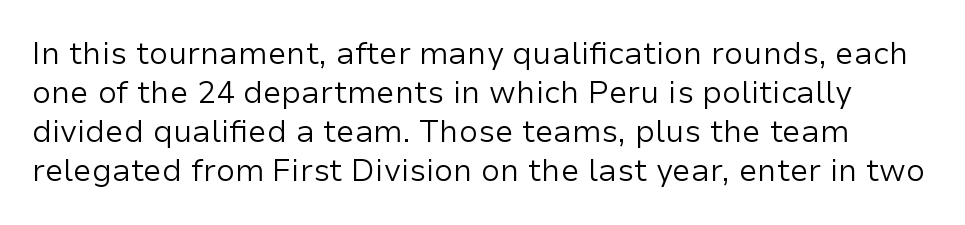
The image shows 31 px regular-weight sans-serif type, upright; set normal line spacing (1.26x), normal letter spacing, not underlined; low stroke contrast and a medium x-height.
